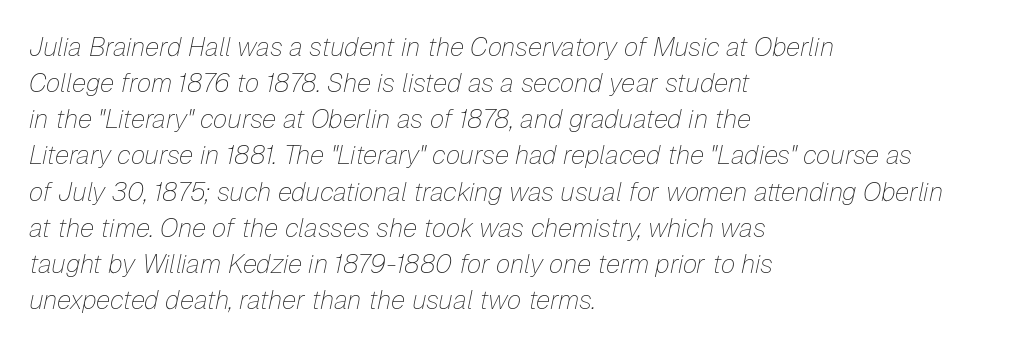
Q: Is the text bold? A: No.
Q: Is the text italic (slanted)? A: Yes, it leans right by about 12 degrees.
Q: Is the text underlined? A: No.
Q: How is the paragraph aligned? A: Left-aligned.
Q: Is the spacing between letters normal or unusually wide? A: Normal.
Q: Is the spacing between lines tight, normal or loose? A: Normal.
